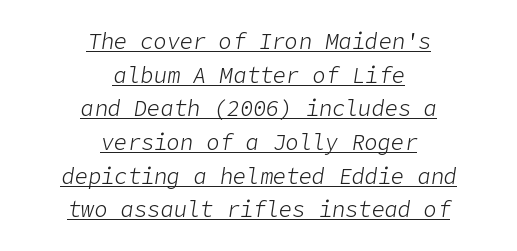
No extra tracking has been applied to these lines. Weight: not bold — regular or lighter. Looking at the ascenders, they clearly lean. The paragraph shown floats in the horizontal middle.
